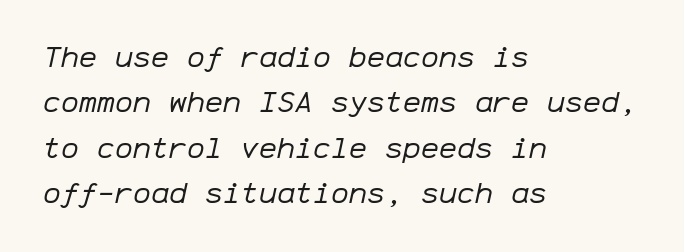
The image shows 30 px regular-weight type, italic (leaning right), monospaced; set left-aligned, normal line spacing (1.51x), normal letter spacing, not underlined; low stroke contrast and a medium x-height.
